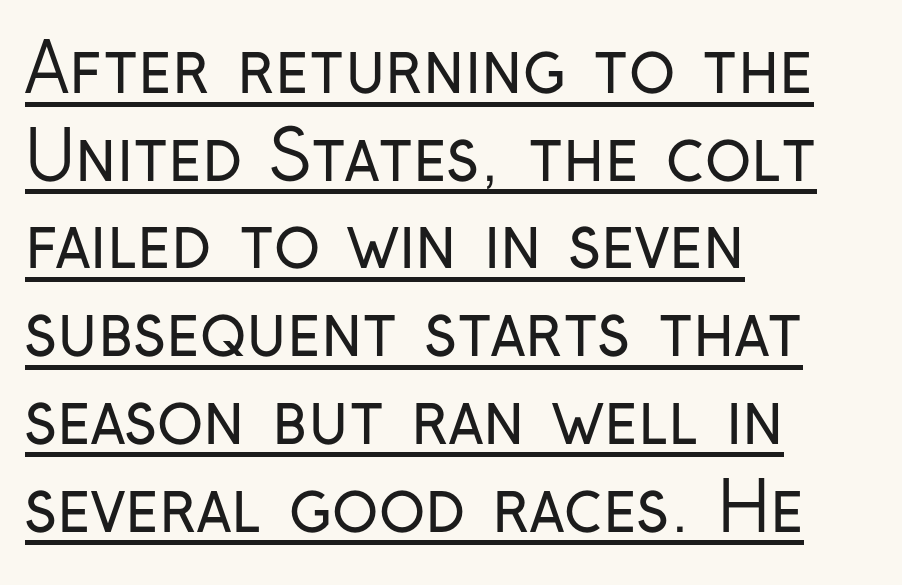
Q: Is the text bold? A: No.
Q: Is the text italic (slanted)? A: No, it is upright.
Q: Is the typeface a serif or a sans-serif typeface? A: Sans-serif.
Q: Is the text underlined? A: Yes.
Q: How is the paragraph aligned? A: Left-aligned.
Q: Is the spacing between letters normal or unusually wide? A: Normal.
Q: Is the spacing between lines tight, normal or loose? A: Normal.
Q: Width (condensed, normal, or wide)? A: Condensed.
Q: Stroke contrast? A: Low.
Q: x-height? A: Medium.
Q: Monospaced? A: No.
